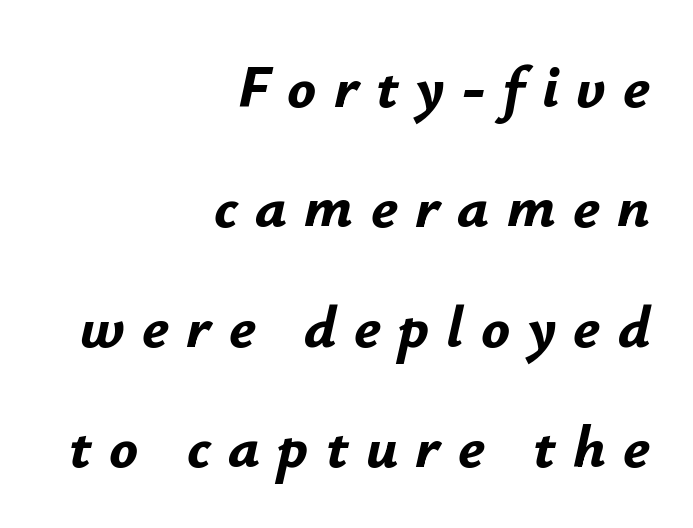
Between one letter and the next there's a generous, obvious gap. Does the leading feel generous? Absolutely, it's lavish. Quick note: italic. Is this a fixed-width face? No — the glyphs have proportional, varying widths. Compared with an ordinary text face, these strokes are far heavier — a full bold. Clear beneath every line of the passage.
